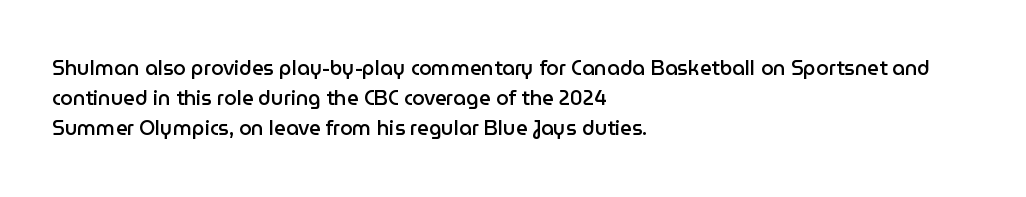
Q: Is the text bold? A: Semi-bold.
Q: Is the text italic (slanted)? A: No, it is upright.
Q: Is the text underlined? A: No.
Q: How is the paragraph aligned? A: Left-aligned.
Q: Is the spacing between letters normal or unusually wide? A: Normal.
Q: Is the spacing between lines tight, normal or loose? A: Normal.
